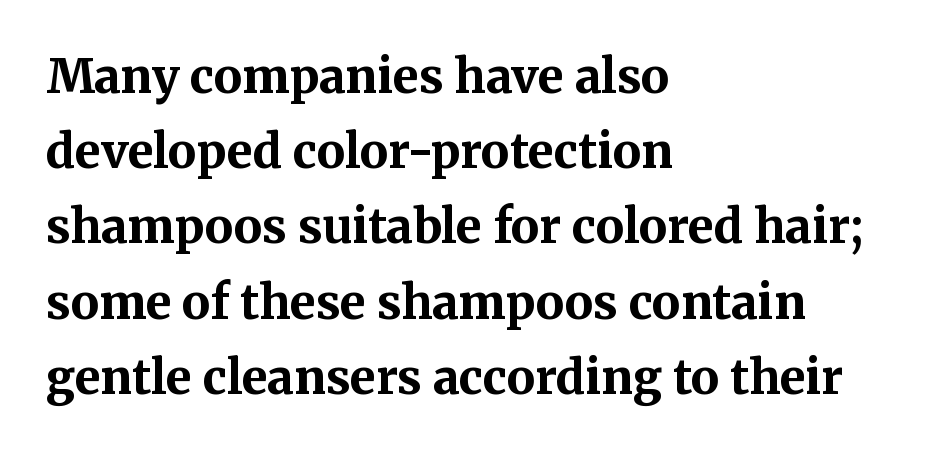
A typesetter would call this proportional, since set widths differ per character. The tracking reads as untouched default to a designer's eye. Bare-footed words on every line. This is roman type, the default non-slanted kind.
